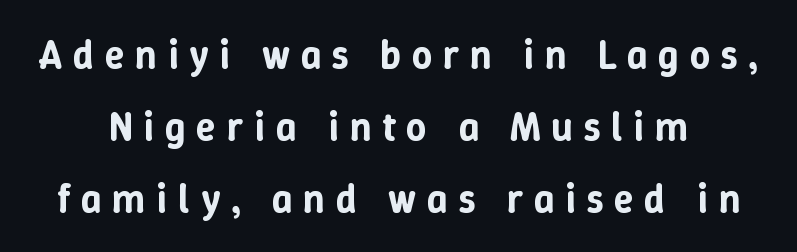
Q: Is the text italic (slanted)? A: No, it is upright.
Q: Is the text underlined? A: No.
Q: Is the spacing between letters normal or unusually wide? A: Unusually wide.
Q: Width (condensed, normal, or wide)? A: Normal.
Q: Stroke contrast? A: Low.
Q: x-height? A: Medium.
Q: Monospaced? A: No.
